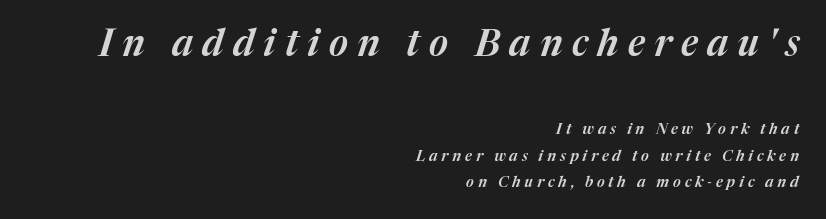
Q: Is the text italic (slanted)? A: Yes, it leans right by about 17 degrees.
Q: Is the text underlined? A: No.
Q: How is the paragraph aligned? A: Right-aligned.
Q: Is the spacing between letters normal or unusually wide? A: Unusually wide.
Q: Which block of text is set in a larger size, the first (top) or the second (bottom)? A: The first (top) one.
Q: Width (condensed, normal, or wide)? A: Normal.
Q: Stroke contrast? A: Medium.
Q: x-height? A: Medium.
Q: Monospaced? A: No.
